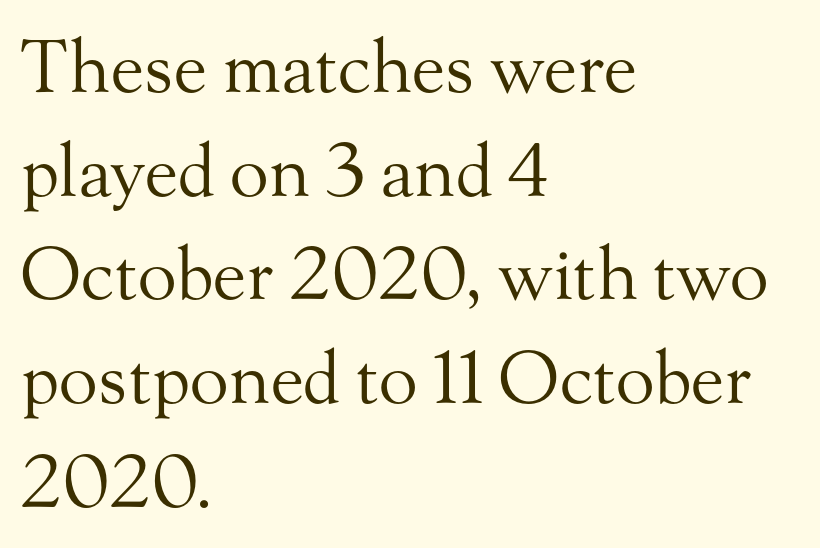
The leading is moderate, giving the passage an even texture. Do the characters align in a grid? No, the font is proportional. This is roman type, the default non-slanted kind. The font family rendered here belongs to the serif group. Tracking value appears to be zero — textbook default spacing. The weight tops out at a normal text grade.
